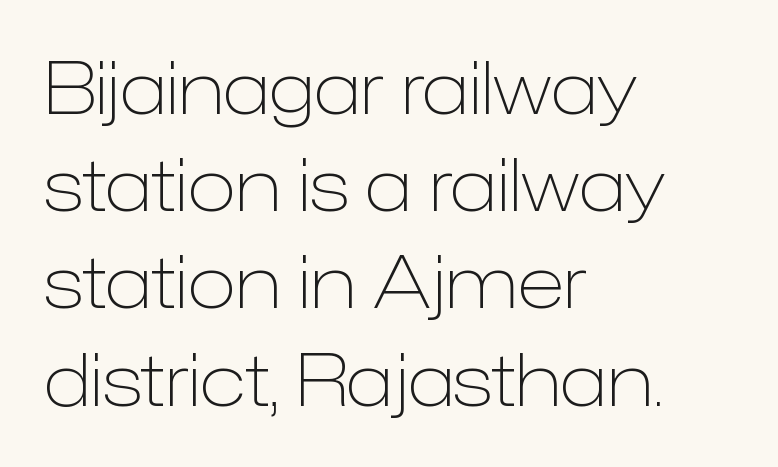
Q: Is the text bold? A: No.
Q: Is the text italic (slanted)? A: No, it is upright.
Q: Is the typeface a serif or a sans-serif typeface? A: Sans-serif.
Q: Is the text underlined? A: No.
Q: How is the paragraph aligned? A: Left-aligned.
Q: Is the spacing between letters normal or unusually wide? A: Normal.
Q: Is the spacing between lines tight, normal or loose? A: Normal.
Q: Width (condensed, normal, or wide)? A: Normal.
Q: Stroke contrast? A: Low.
Q: x-height? A: Medium.
Q: Monospaced? A: No.
